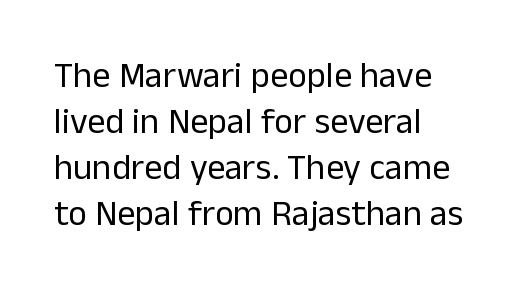
Q: Is the text bold? A: No.
Q: Is the text italic (slanted)? A: No, it is upright.
Q: Is the typeface a serif or a sans-serif typeface? A: Sans-serif.
Q: Is the text underlined? A: No.
Q: How is the paragraph aligned? A: Left-aligned.
Q: Is the spacing between letters normal or unusually wide? A: Normal.
Q: Is the spacing between lines tight, normal or loose? A: Normal.
Q: Width (condensed, normal, or wide)? A: Normal.
Q: Stroke contrast? A: Low.
Q: x-height? A: Medium.
Q: Monospaced? A: No.
